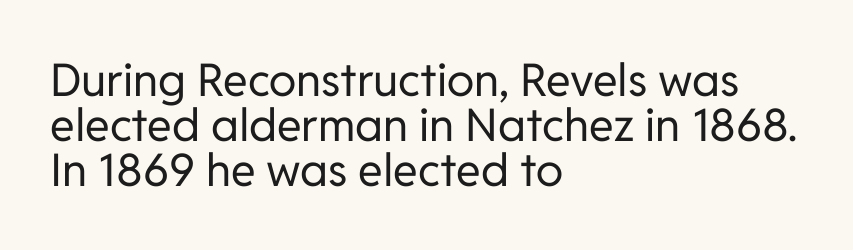
The image shows 45 px regular-weight sans-serif type, upright; set left-aligned, tight line spacing (1.0x), normal letter spacing, not underlined; low stroke contrast and a medium x-height.
